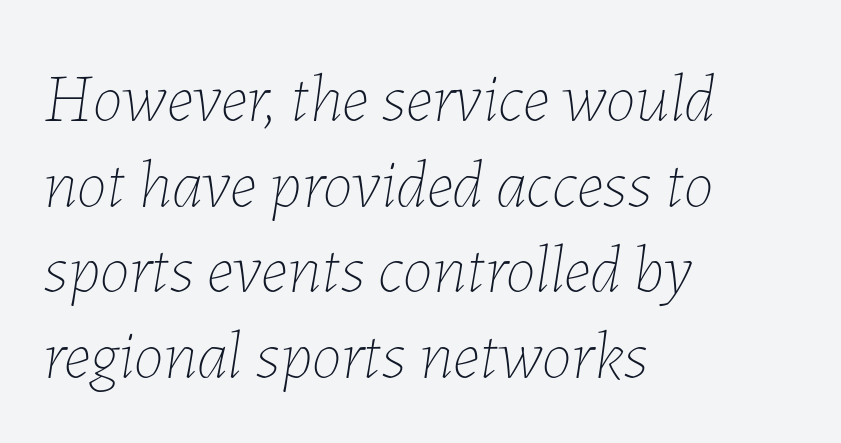
Q: Is the text bold? A: No.
Q: Is the text italic (slanted)? A: Yes, it leans right by about 7 degrees.
Q: Is the text underlined? A: No.
Q: How is the paragraph aligned? A: Left-aligned.
Q: Is the spacing between letters normal or unusually wide? A: Normal.
Q: Is the spacing between lines tight, normal or loose? A: Normal.
Q: Width (condensed, normal, or wide)? A: Normal.
Q: Stroke contrast? A: Low.
Q: x-height? A: Medium.
Q: Monospaced? A: No.
